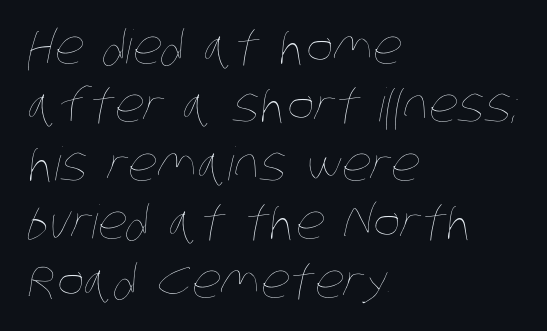
The paragraph has a hard left edge and a soft right edge. A typesetter would call this proportional, since set widths differ per character. If you measured baseline to baseline, you'd find a middling distance. A typesetter would call this zero additional tracking. The face looks like a standard text weight, possibly lighter. A clean baseline with only descenders dipping below it.
